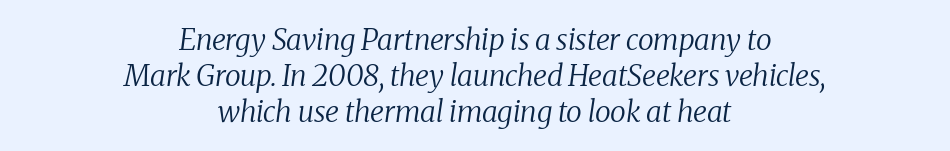
Weight: regular or lighter. Line starts and ends both wander, symmetrically. These lines are composed in type with serifs. Note the varied advance widths — an 'i' is clearly narrower than an 'm'.
